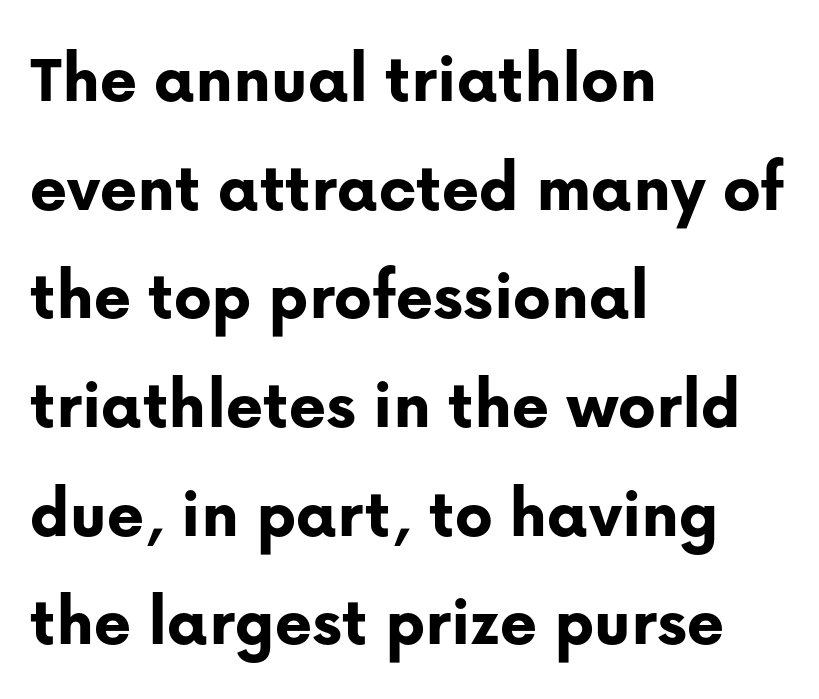
{"serif": "no", "italic": "no", "bold": "yes", "weight": "bold", "width": "normal", "stroke_contrast": "low", "x_height": "medium", "monospaced": "no", "underline": "no", "align": "left", "line_spacing": "normal", "line_spacing_ratio": 1.53, "letter_spacing": "normal", "letter_spacing_em": 0.0, "glyph_px": 71}
